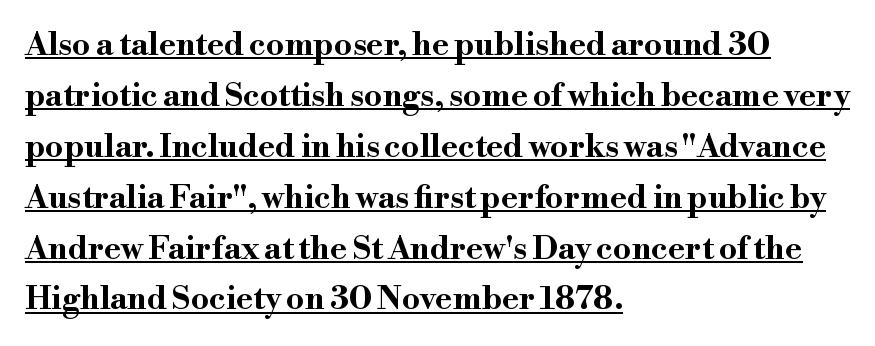
{"serif": "yes", "italic": "no", "bold": "yes", "weight": "bold", "width": "wide", "stroke_contrast": "high", "x_height": "small", "monospaced": "no", "underline": "yes", "align": "left", "line_spacing": "normal", "line_spacing_ratio": 1.59, "letter_spacing": "normal", "letter_spacing_em": 0.0, "glyph_px": 32}
